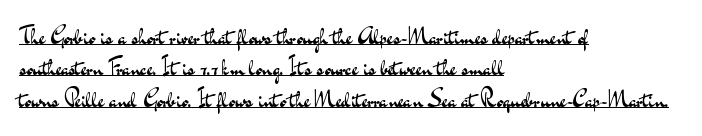
The image shows 23 px text type; set left-aligned, normal line spacing (1.36x), normal letter spacing, underlined.
